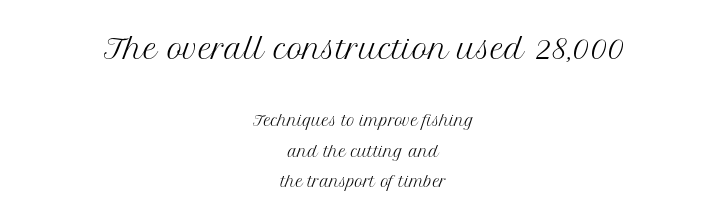
Q: Is the text bold? A: No.
Q: Is the text italic (slanted)? A: Yes.
Q: Is the text underlined? A: No.
Q: How is the paragraph aligned? A: Centered.
Q: Is the spacing between letters normal or unusually wide? A: Normal.
Q: Is the spacing between lines tight, normal or loose? A: Loose.
Q: Which block of text is set in a larger size, the first (top) or the second (bottom)? A: The first (top) one.
